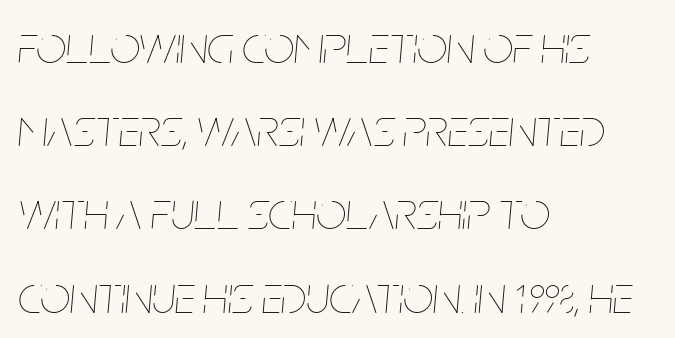
{"italic": "yes", "lean": "right", "slant_degrees": 5, "bold": "no", "weight": "thin", "width": "condensed", "stroke_contrast": "low", "x_height": "large", "monospaced": "no", "underline": "no", "align": "left", "line_spacing": "normal", "line_spacing_ratio": 1.57, "letter_spacing": "normal", "letter_spacing_em": 0.0, "glyph_px": 53}
